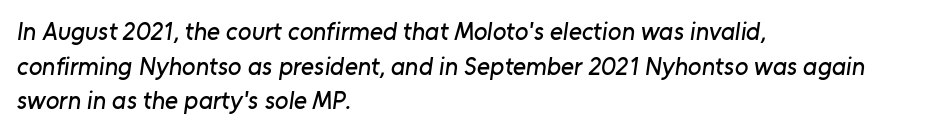
Q: Is the text underlined? A: No.
Q: How is the paragraph aligned? A: Left-aligned.
Q: Is the spacing between letters normal or unusually wide? A: Normal.
Q: Is the spacing between lines tight, normal or loose? A: Normal.
